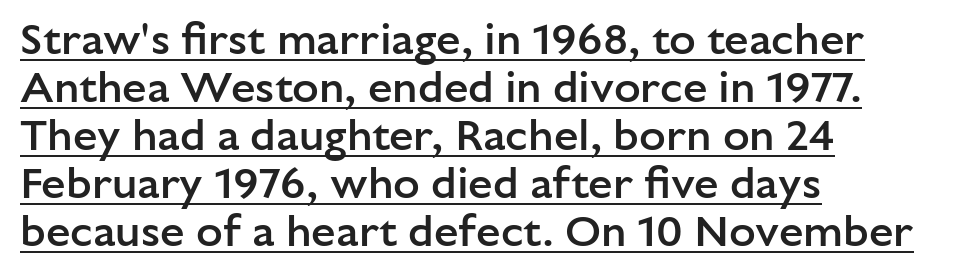
There is no visible air inserted between adjacent glyphs. Unlike italic type, these characters show no tilt at all. Like a heading marked for emphasis, these lines bear an underscore. Reading down the block, your eye returns to a fixed left position each line. A typesetter would call this proportional, since set widths differ per character.
